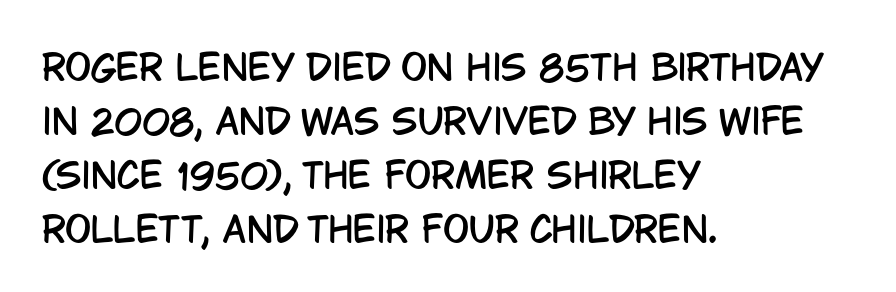
Q: Is the text italic (slanted)? A: No, it is upright.
Q: Is the typeface a serif or a sans-serif typeface? A: Sans-serif.
Q: Is the text underlined? A: No.
Q: How is the paragraph aligned? A: Left-aligned.
Q: Is the spacing between letters normal or unusually wide? A: Normal.
Q: Is the spacing between lines tight, normal or loose? A: Normal.
Q: Width (condensed, normal, or wide)? A: Condensed.
Q: Stroke contrast? A: Low.
Q: x-height? A: Large.
Q: Monospaced? A: No.
